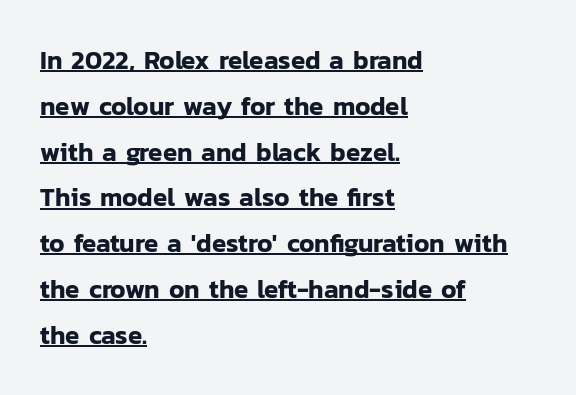
The image shows 26 px text type, upright; set left-aligned, line spacing 1.76x, normal letter spacing, underlined.
